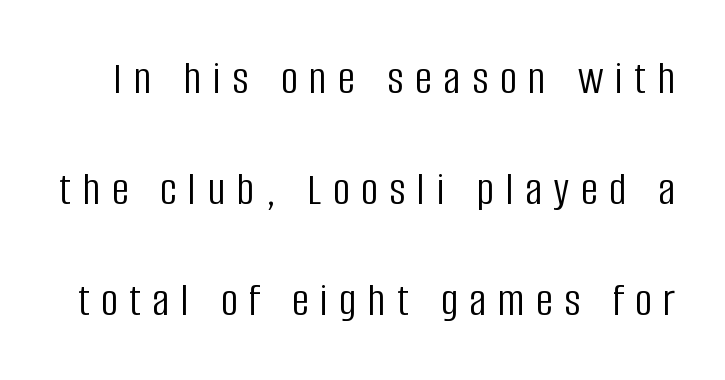
Q: Is the text bold? A: No.
Q: Is the text italic (slanted)? A: No, it is upright.
Q: Is the typeface a serif or a sans-serif typeface? A: Sans-serif.
Q: Is the text underlined? A: No.
Q: Is the spacing between letters normal or unusually wide? A: Unusually wide.
Q: Is the spacing between lines tight, normal or loose? A: Loose.
Q: Width (condensed, normal, or wide)? A: Condensed.
Q: Stroke contrast? A: Low.
Q: x-height? A: Large.
Q: Monospaced? A: No.
